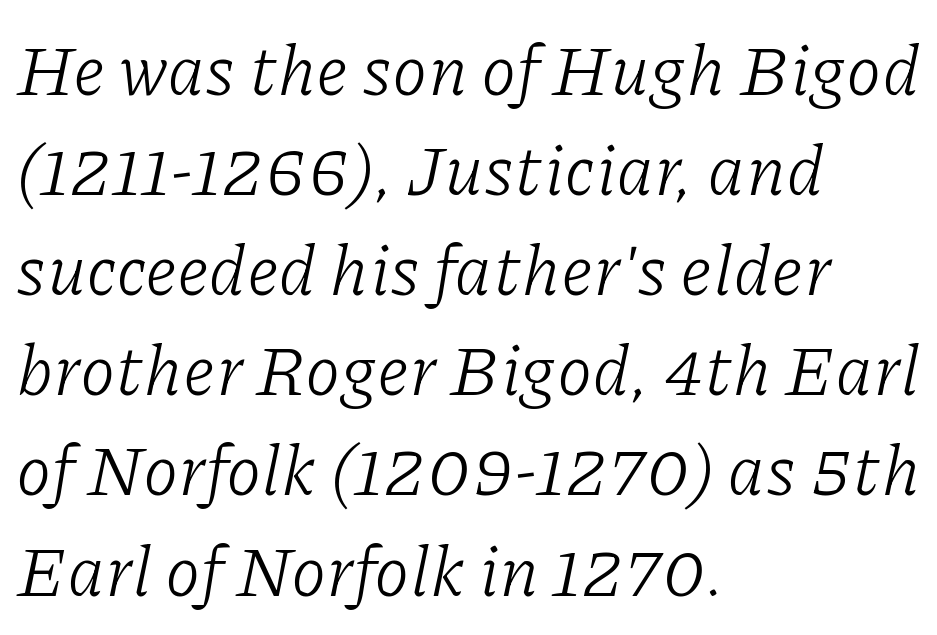
{"serif": "yes", "italic": "yes", "lean": "right", "slant_degrees": 11, "bold": "no", "weight": "light", "width": "normal", "stroke_contrast": "low", "x_height": "medium", "monospaced": "no", "underline": "no", "align": "left", "line_spacing": "normal", "line_spacing_ratio": 1.41, "letter_spacing": "normal", "letter_spacing_em": 0.0, "glyph_px": 71}
